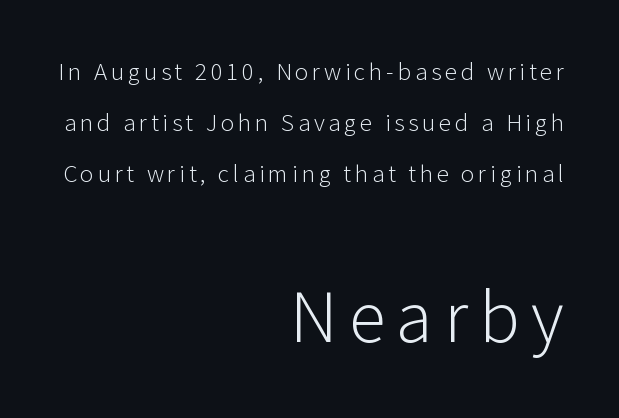
{"serif": "no", "italic": "no", "bold": "no", "weight": "light", "width": "normal", "stroke_contrast": "low", "x_height": "medium", "monospaced": "no", "underline": "no", "align": "right", "line_spacing": "loose", "line_spacing_ratio": 2.04, "larger_block": "second", "size_ratio": 3.0, "glyph_px": 75}
